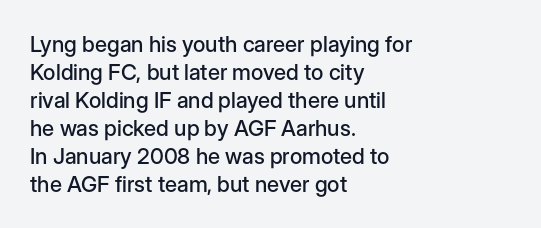
{"italic": "no", "underline": "no", "align": "left", "line_spacing": "normal", "line_spacing_ratio": 1.27, "letter_spacing": "normal", "letter_spacing_em": 0.0, "glyph_px": 22}
